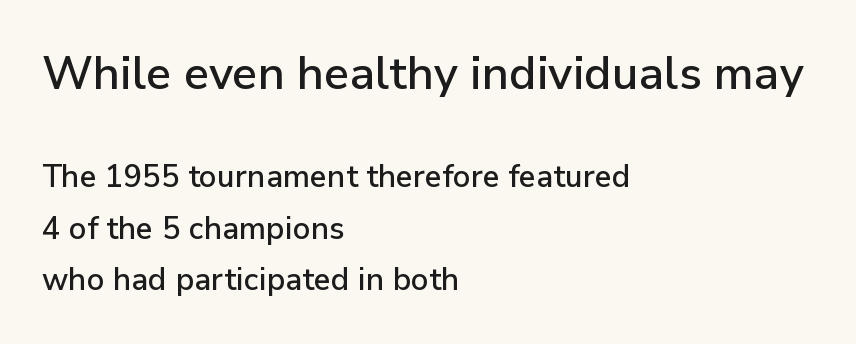
The image shows 46 px sans-serif type, upright; set left-aligned, normal line spacing (1.66x), normal letter spacing, not underlined; the first (top) block is 1.48x larger; low stroke contrast and a medium x-height.
